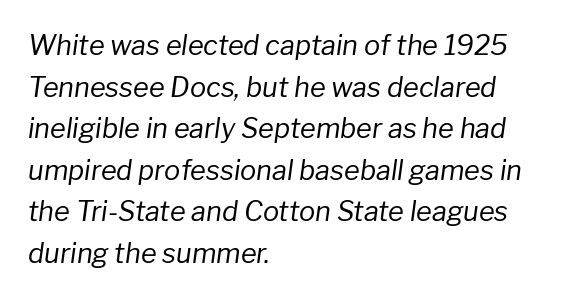
{"italic": "yes", "lean": "right", "slant_degrees": 8, "bold": "no", "underline": "no", "align": "left", "line_spacing": "normal", "line_spacing_ratio": 1.54, "letter_spacing": "normal", "letter_spacing_em": 0.0, "glyph_px": 27}
